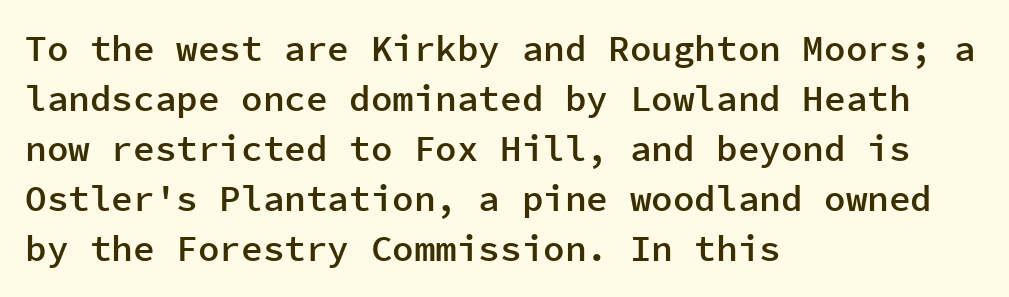
The image shows 36 px semibold sans-serif type, upright, monospaced; set left-aligned, normal line spacing (1.39x), normal letter spacing, not underlined; low stroke contrast and a medium x-height.
